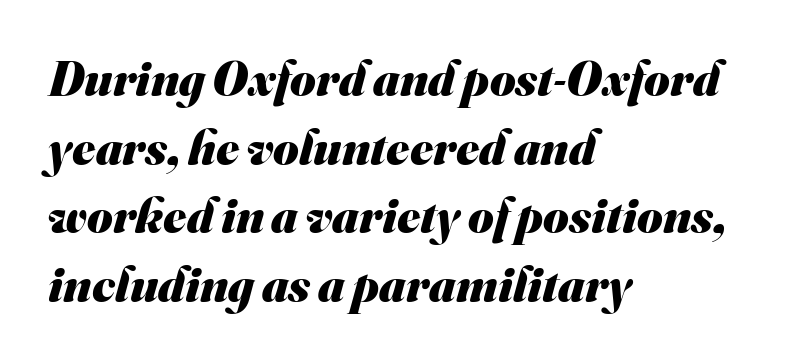
Q: Is the text bold? A: Yes.
Q: Is the typeface a serif or a sans-serif typeface? A: Sans-serif.
Q: Is the text underlined? A: No.
Q: How is the paragraph aligned? A: Left-aligned.
Q: Is the spacing between letters normal or unusually wide? A: Normal.
Q: Is the spacing between lines tight, normal or loose? A: Normal.
Q: Width (condensed, normal, or wide)? A: Normal.
Q: Stroke contrast? A: Medium.
Q: x-height? A: Small.
Q: Monospaced? A: No.
